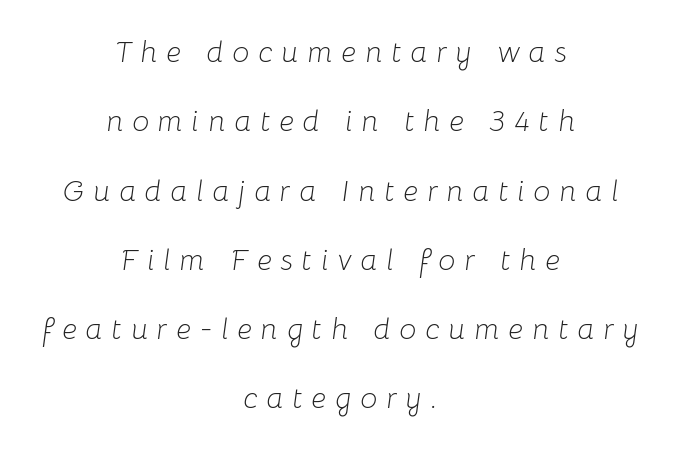
{"italic": "yes", "lean": "right", "slant_degrees": 8, "bold": "no", "weight": "light", "width": "normal", "stroke_contrast": "low", "x_height": "medium", "monospaced": "no", "underline": "no", "align": "center", "line_spacing": "loose", "line_spacing_ratio": 2.31, "letter_spacing": "wide", "letter_spacing_em": 0.3, "glyph_px": 30}
